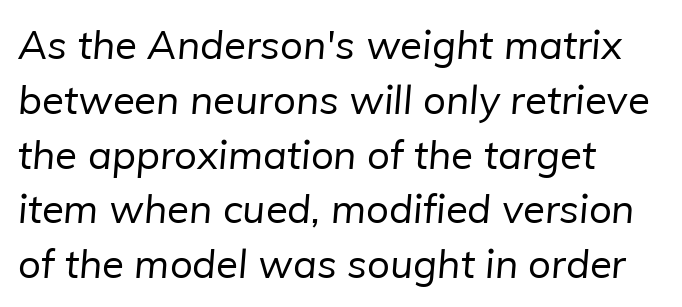
The image shows 40 px regular-weight sans-serif type; set left-aligned, normal line spacing (1.37x), normal letter spacing, not underlined; low stroke contrast and a medium x-height.
